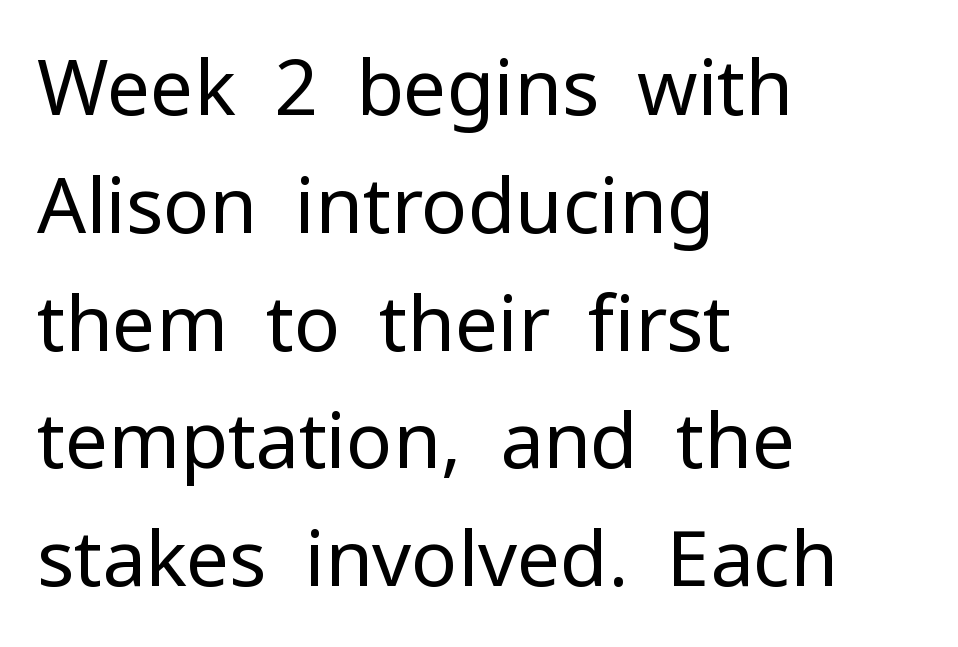
{"serif": "no", "italic": "no", "bold": "no", "weight": "regular", "width": "normal", "stroke_contrast": "low", "x_height": "medium", "monospaced": "no", "underline": "no", "align": "left", "line_spacing": "normal", "line_spacing_ratio": 1.53, "letter_spacing": "normal", "letter_spacing_em": 0.0, "glyph_px": 77}
